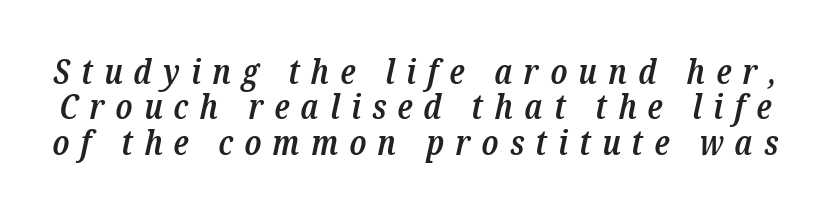
{"serif": "yes", "italic": "yes", "lean": "right", "slant_degrees": 12, "bold": "semi", "weight": "semibold", "width": "condensed", "stroke_contrast": "low", "x_height": "medium", "monospaced": "no", "underline": "no", "line_spacing": "tight", "line_spacing_ratio": 1.01, "letter_spacing": "wide", "letter_spacing_em": 0.32, "glyph_px": 35}
